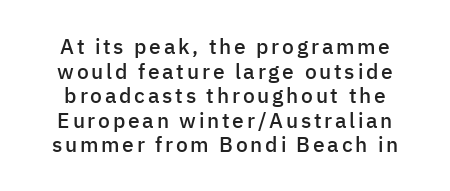
The image shows 21 px text type, upright; set line spacing 1.17x, not underlined.
